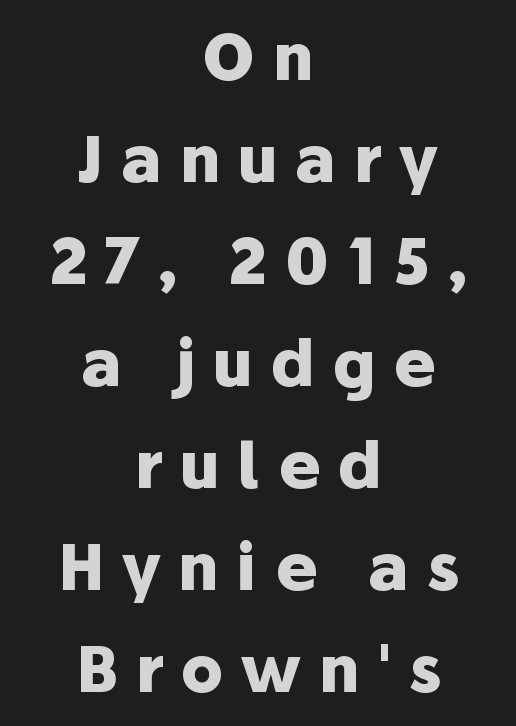
Q: Is the text bold? A: Yes.
Q: Is the text italic (slanted)? A: No, it is upright.
Q: Is the typeface a serif or a sans-serif typeface? A: Sans-serif.
Q: Is the text underlined? A: No.
Q: How is the paragraph aligned? A: Centered.
Q: Is the spacing between letters normal or unusually wide? A: Unusually wide.
Q: Is the spacing between lines tight, normal or loose? A: Normal.
Q: Width (condensed, normal, or wide)? A: Normal.
Q: Stroke contrast? A: Low.
Q: x-height? A: Medium.
Q: Monospaced? A: No.
